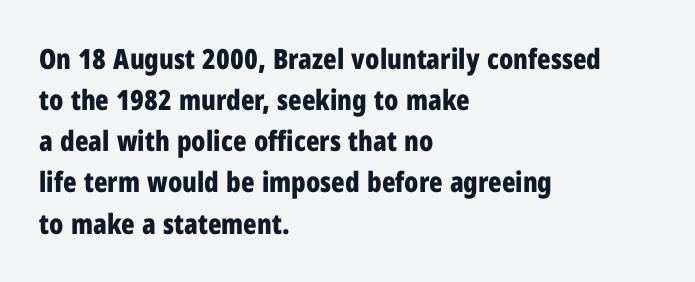
{"serif": "no", "italic": "no", "bold": "yes", "weight": "bold", "width": "condensed", "stroke_contrast": "low", "x_height": "medium", "monospaced": "no", "underline": "no", "align": "left", "line_spacing": "normal", "line_spacing_ratio": 1.47, "letter_spacing": "normal", "letter_spacing_em": 0.0, "glyph_px": 28}
